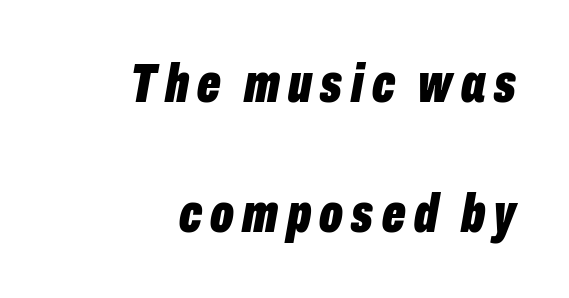
Q: Is the text bold? A: Yes.
Q: Is the text italic (slanted)? A: Yes, it leans right by about 10 degrees.
Q: Is the text underlined? A: No.
Q: How is the paragraph aligned? A: Right-aligned.
Q: Is the spacing between lines tight, normal or loose? A: Loose.
Q: Width (condensed, normal, or wide)? A: Condensed.
Q: Stroke contrast? A: Low.
Q: x-height? A: Medium.
Q: Monospaced? A: No.
